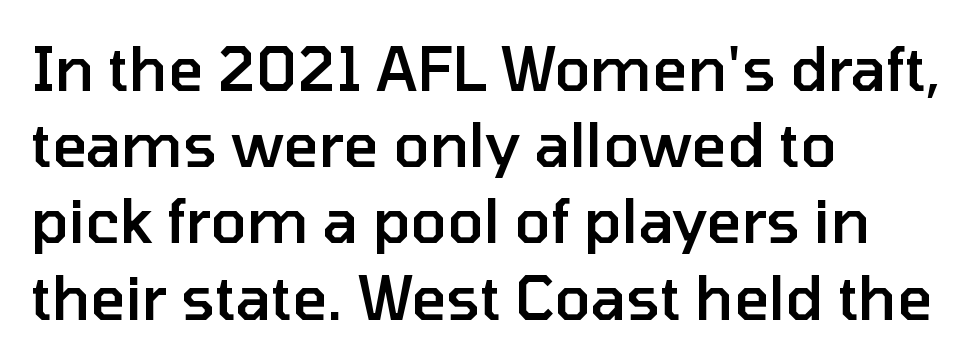
{"serif": "no", "italic": "no", "bold": "semi", "weight": "semibold", "width": "normal", "stroke_contrast": "low", "x_height": "medium", "monospaced": "no", "underline": "no", "align": "left", "line_spacing": "normal", "line_spacing_ratio": 1.27, "letter_spacing": "normal", "letter_spacing_em": 0.0, "glyph_px": 60}
